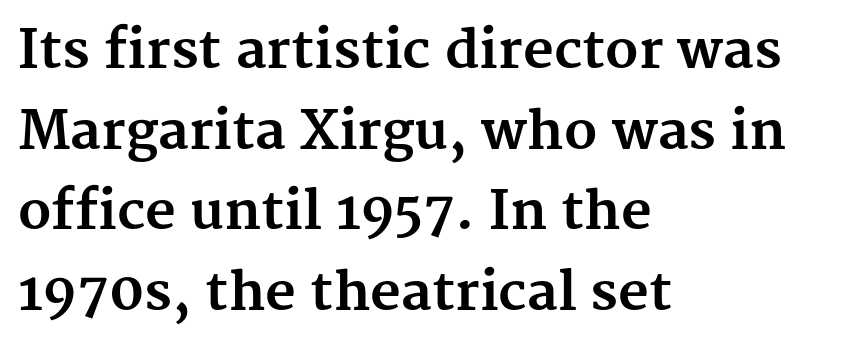
{"serif": "yes", "italic": "no", "bold": "yes", "weight": "bold", "width": "normal", "stroke_contrast": "medium", "x_height": "medium", "monospaced": "no", "underline": "no", "align": "left", "line_spacing": "normal", "line_spacing_ratio": 1.52, "letter_spacing": "normal", "letter_spacing_em": 0.0, "glyph_px": 53}
